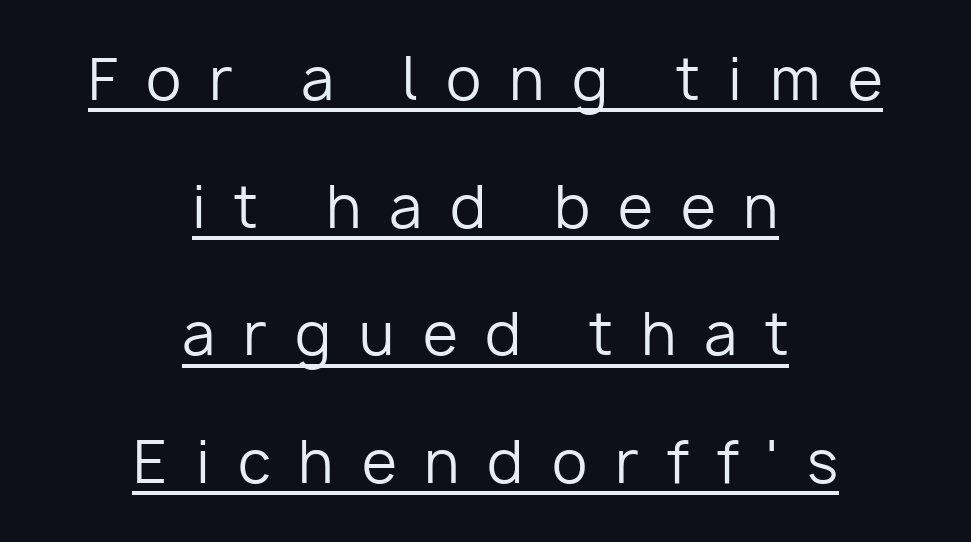
The image shows 57 px regular-weight sans-serif type, upright; set centered, loose line spacing (2.24x), unusually wide letter spacing (+0.49 em), underlined; low stroke contrast and a medium x-height.
